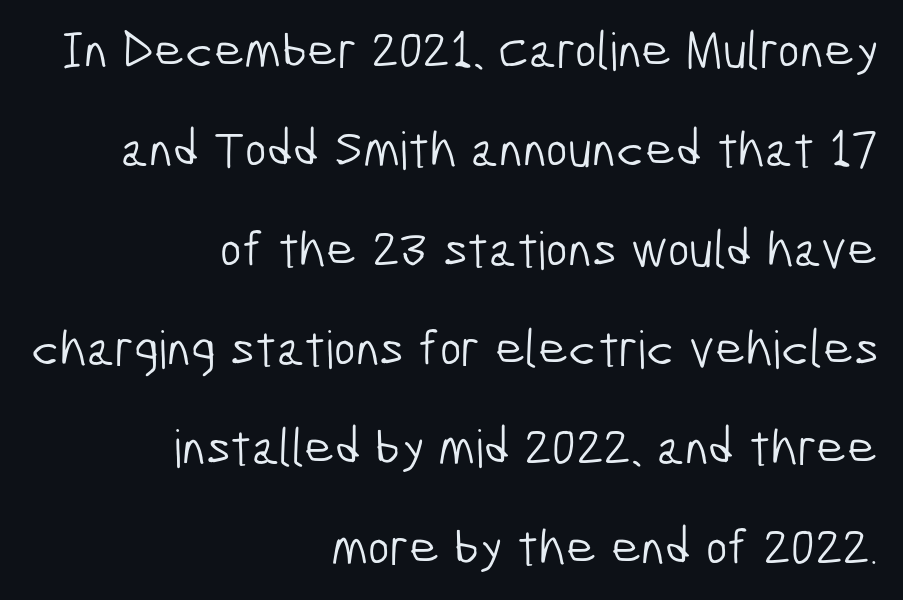
{"serif": "no", "bold": "no", "weight": "light", "width": "condensed", "stroke_contrast": "low", "x_height": "medium", "monospaced": "no", "underline": "no", "align": "right", "line_spacing": "loose", "line_spacing_ratio": 1.91, "letter_spacing": "normal", "letter_spacing_em": 0.0, "glyph_px": 52}
